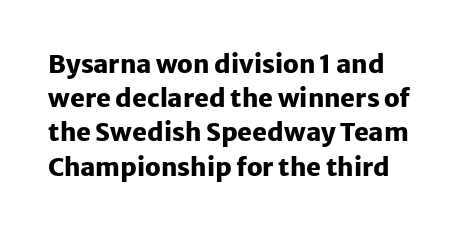
The lines in this sample share a left origin and differ only in where they stop. Summary of vertical rhythm: regular, with standard interline spacing. Italic: no, the glyphs are upright roman. The letterforms sit shoulder to shoulder at normal distance. Set as a true bold cut, around the 700 mark. The baseline area is clear.
